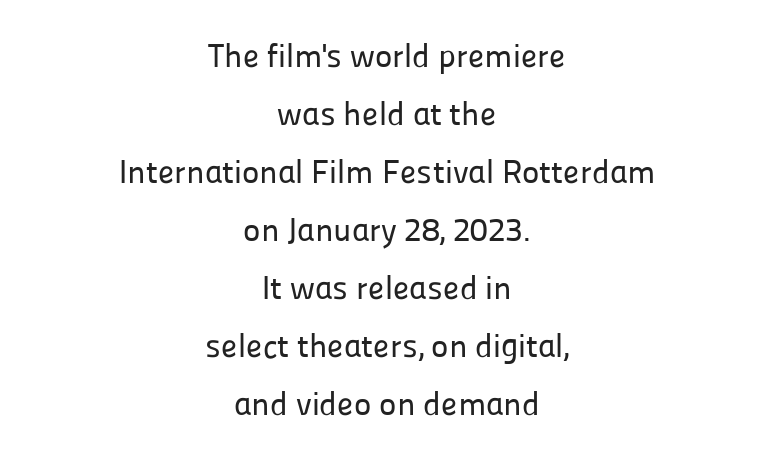
Q: Is the text italic (slanted)? A: No, it is upright.
Q: Is the typeface a serif or a sans-serif typeface? A: Sans-serif.
Q: Is the text underlined? A: No.
Q: How is the paragraph aligned? A: Centered.
Q: Is the spacing between letters normal or unusually wide? A: Normal.
Q: Width (condensed, normal, or wide)? A: Normal.
Q: Stroke contrast? A: Low.
Q: x-height? A: Medium.
Q: Monospaced? A: No.
